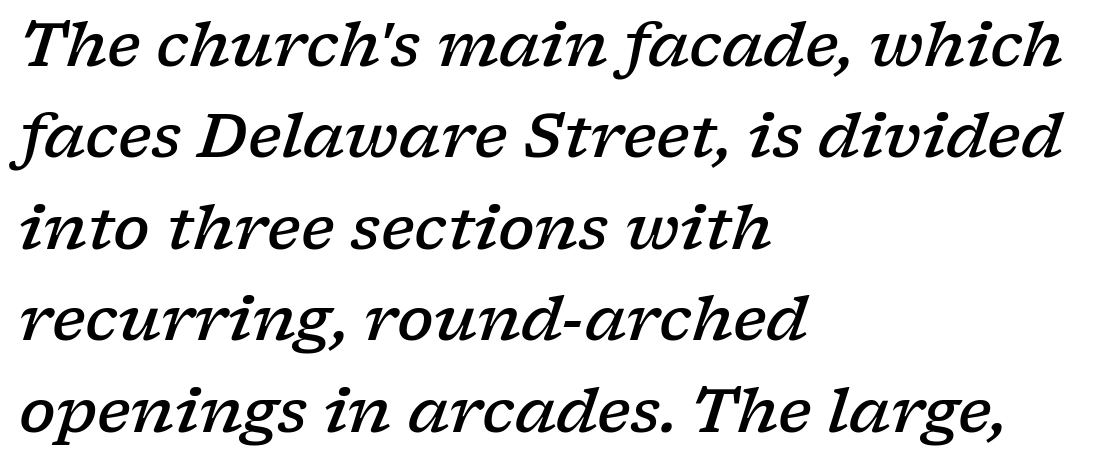
The font family rendered here belongs to the serif group. One glance says typical: line gaps are just what's usual. Compared with a centered layout, this one pins lines to the left instead. A clean baseline with only descenders dipping below it. The type is set solid horizontally, with unmodified tracking. The characters look somewhat weighty, a semibold short of true bold.
